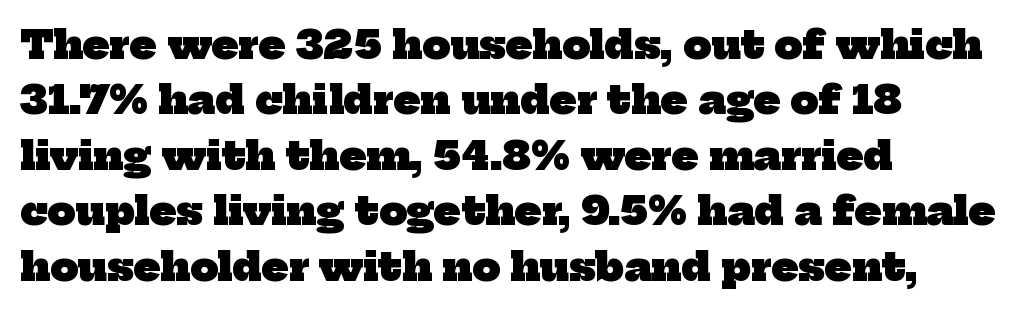
Q: Is the text bold? A: Yes.
Q: Is the typeface a serif or a sans-serif typeface? A: Serif.
Q: Is the text underlined? A: No.
Q: How is the paragraph aligned? A: Left-aligned.
Q: Is the spacing between letters normal or unusually wide? A: Normal.
Q: Is the spacing between lines tight, normal or loose? A: Normal.
Q: Width (condensed, normal, or wide)? A: Normal.
Q: Stroke contrast? A: Low.
Q: x-height? A: Medium.
Q: Monospaced? A: No.
